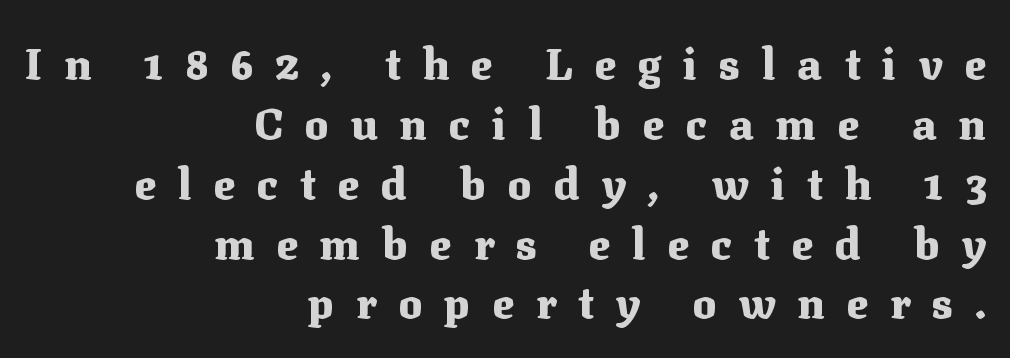
{"serif": "yes", "italic": "no", "bold": "yes", "weight": "heavy", "width": "normal", "stroke_contrast": "medium", "x_height": "medium", "monospaced": "no", "underline": "no", "align": "right", "line_spacing": "normal", "line_spacing_ratio": 1.36, "letter_spacing": "wide", "letter_spacing_em": 0.5, "glyph_px": 44}
